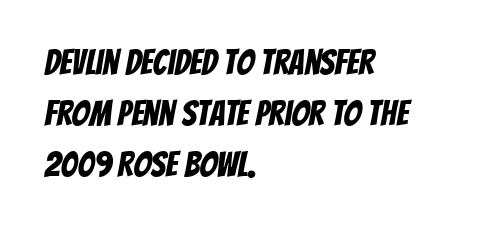
Do the characters align in a grid? No, the font is proportional. Only glyphs here, with clear space below each row. This sample keeps an unexceptional amount of space between lines. Glyph-to-glyph distance matches everyday printed text. Which margin do the lines hug? The left one — the right edge is uneven.
